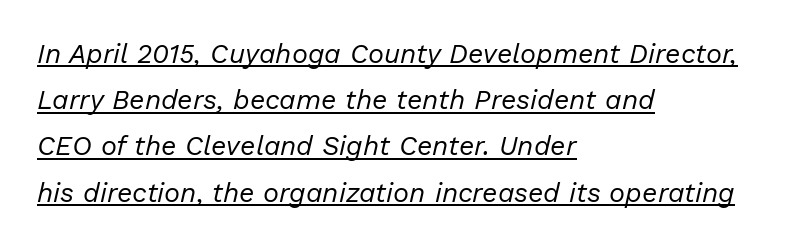
The image shows 27 px text type, italic (leaning right); set left-aligned, line spacing 1.71x, normal letter spacing, underlined.
